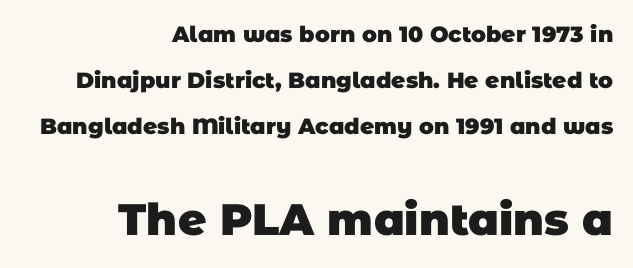
{"serif": "no", "bold": "yes", "weight": "heavy", "width": "normal", "stroke_contrast": "low", "x_height": "large", "monospaced": "no", "underline": "no", "align": "right", "line_spacing": "loose", "line_spacing_ratio": 2.08, "letter_spacing": "normal", "letter_spacing_em": 0.0, "larger_block": "second", "size_ratio": 2.0, "glyph_px": 44}
